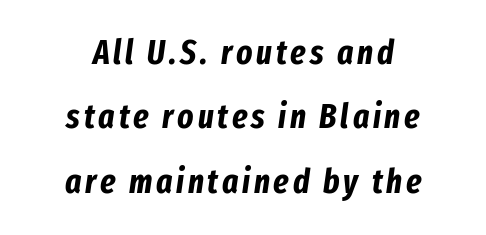
Plenty of ink on the page — the face is bold. Only glyphs here, with clear space below each row. A typesetter would call this proportional, since set widths differ per character. The typography opts for an oblique posture over an upright one. In CSS terms this would be text-align: center.
